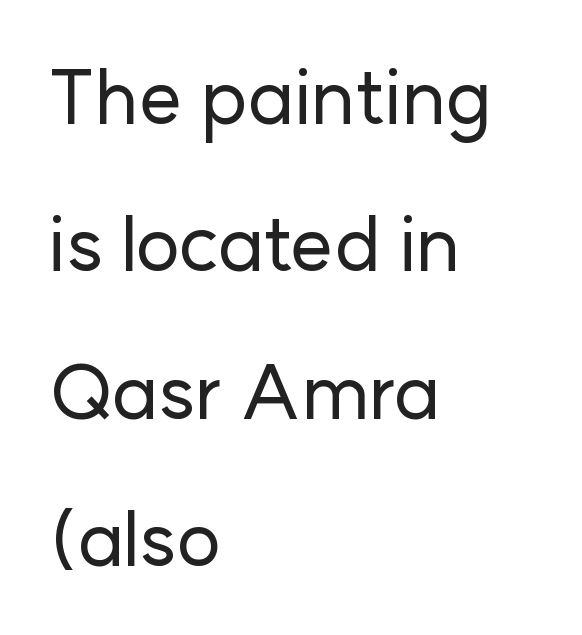
Stroke terminals: plain, sans-serif. Standard letterfit; no display-style spreading of the glyphs. You can tell it's not italic because the verticals are truly vertical. One-word summary of the alignment: left. Here the designer chose a conventional face with non-uniform glyph widths.
